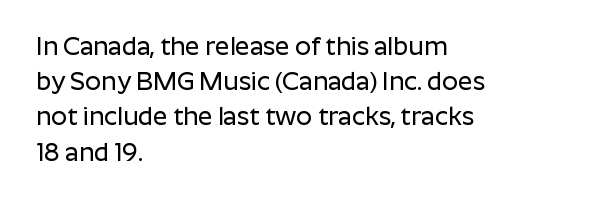
{"italic": "no", "underline": "no", "align": "left", "line_spacing": "normal", "line_spacing_ratio": 1.41, "letter_spacing": "normal", "letter_spacing_em": 0.0, "glyph_px": 25}
